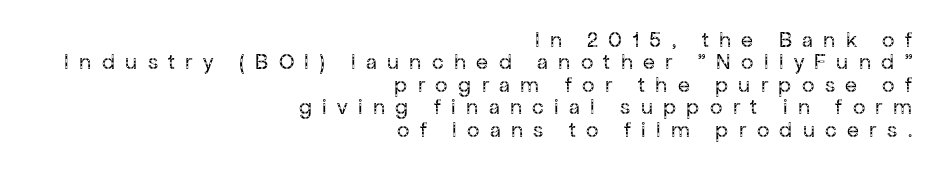
{"italic": "no", "bold": "no", "underline": "no", "align": "right", "line_spacing": "tight", "line_spacing_ratio": 1.02, "letter_spacing": "wide", "letter_spacing_em": 0.47, "glyph_px": 22}
